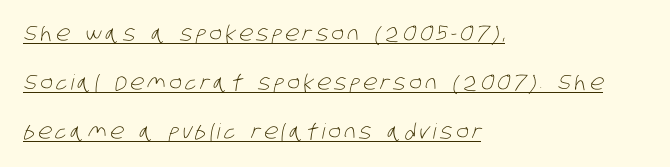
This reads as an unemphasized weight, regular at the heaviest. Each new line begins a long way beneath the previous one. This is underlined copy, the kind a proofreader might mark for attention. This sample is left-justified, so line endings fall wherever the words run out.
